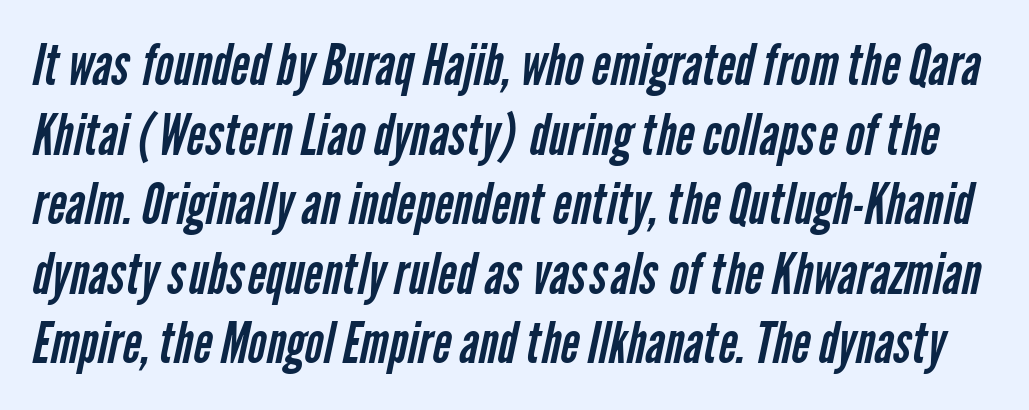
The image shows 57 px regular-weight, condensed sans-serif type; set line spacing 1.22x, normal letter spacing, not underlined; low stroke contrast and a medium x-height.
